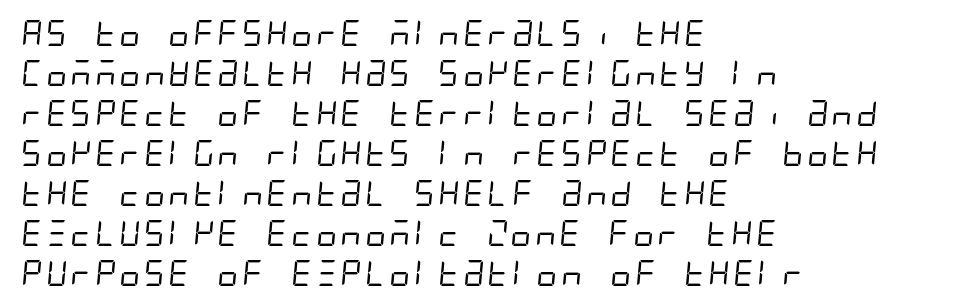
Compared with typical body copy, the letter spacing here is the same. Any mark beneath the type? The region is blank. The characters are drawn with everyday or finer stroke widths. Left-aligned paragraph, ragged on the right. Whoever set this chose a conventional vertical rhythm.
